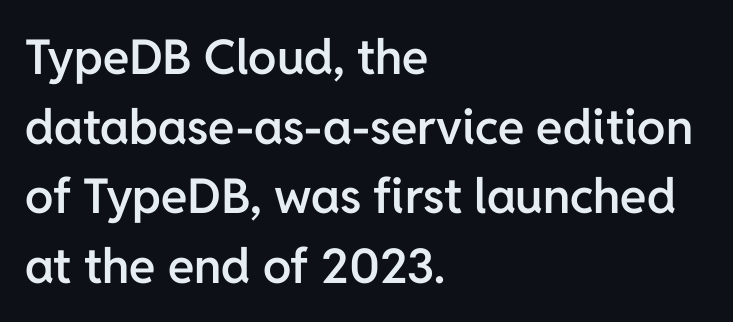
{"serif": "no", "italic": "no", "bold": "semi", "weight": "semibold", "width": "normal", "stroke_contrast": "low", "x_height": "medium", "monospaced": "no", "underline": "no", "align": "left", "line_spacing": "normal", "line_spacing_ratio": 1.45, "letter_spacing": "normal", "letter_spacing_em": 0.0, "glyph_px": 48}
